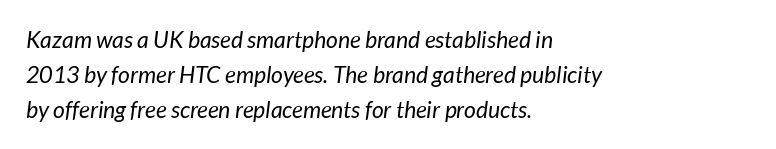
Summary of weight: not heavy and not bold. Leading: standard. The passage shown is not underscored anywhere. Each word holds together tightly as a unit, with standard inter-letter gaps. The lines are quadded left.
